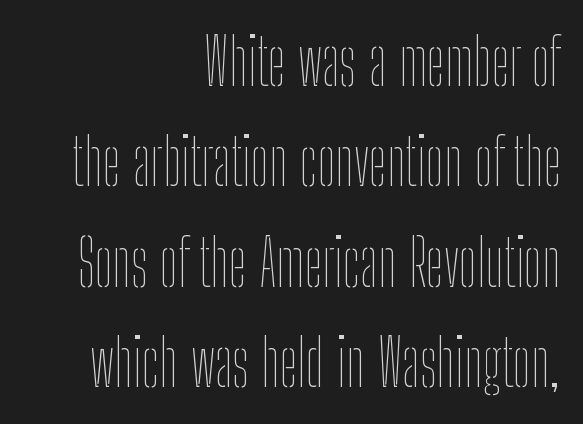
The image shows 64 px thin, condensed type, upright; set right-aligned, normal line spacing (1.57x), normal letter spacing, not underlined; low stroke contrast and a medium x-height.
